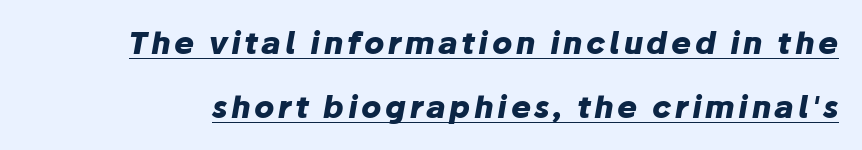
Q: Is the text bold? A: Yes.
Q: Is the text italic (slanted)? A: Yes, it leans right by about 10 degrees.
Q: Is the text underlined? A: Yes.
Q: Is the spacing between lines tight, normal or loose? A: Loose.
Q: Width (condensed, normal, or wide)? A: Normal.
Q: Stroke contrast? A: Low.
Q: x-height? A: Medium.
Q: Monospaced? A: No.
